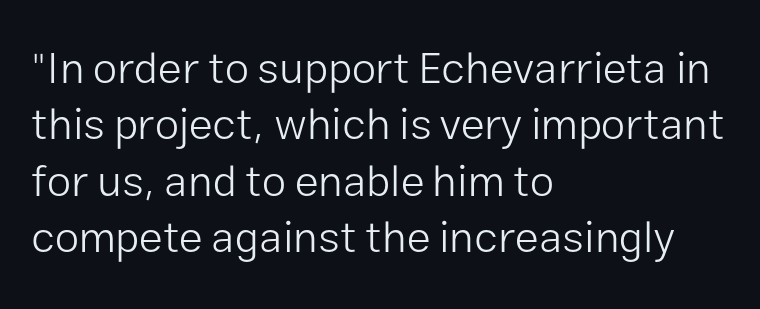
The image shows 44 px light sans-serif type, upright; set left-aligned, normal line spacing (1.28x), normal letter spacing, not underlined; low stroke contrast and a medium x-height.
